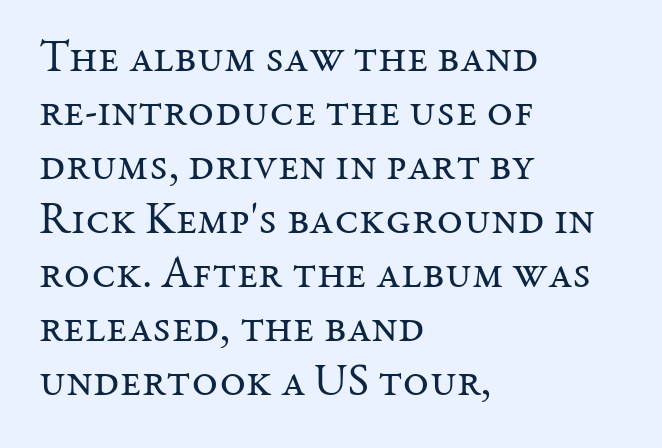
The image shows 45 px regular-weight serif type, upright; set left-aligned, line spacing 1.2x, normal letter spacing, not underlined; medium stroke contrast and a medium x-height.
